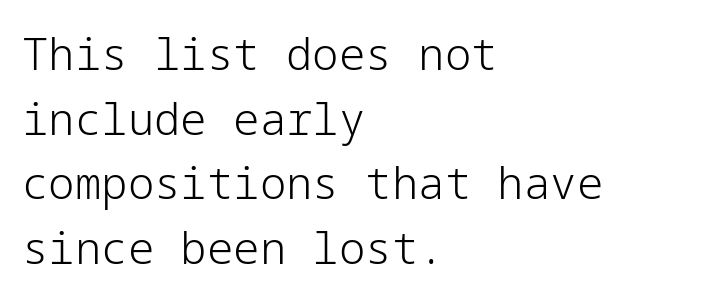
{"serif": "no", "italic": "no", "bold": "no", "weight": "light", "width": "normal", "stroke_contrast": "low", "x_height": "medium", "underline": "no", "align": "left", "line_spacing": "normal", "line_spacing_ratio": 1.47, "letter_spacing": "normal", "letter_spacing_em": 0.0, "glyph_px": 44}
